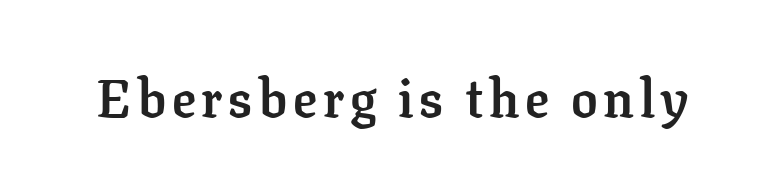
A roman cut, with each character standing at attention. A typesetter would call this proportional, since set widths differ per character. These lines are composed in type with serifs. The foot of each line stays bare and open. A dark, heavy texture on the line: the type is bold.
